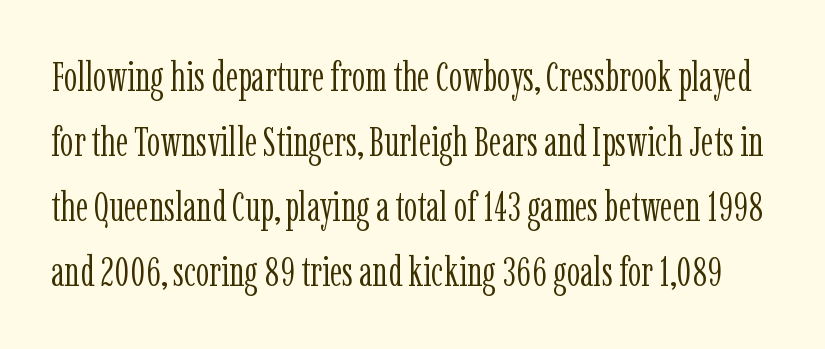
The image shows 42 px light, condensed serif type, upright; set normal line spacing (1.55x), normal letter spacing, not underlined; low stroke contrast and a medium x-height.
